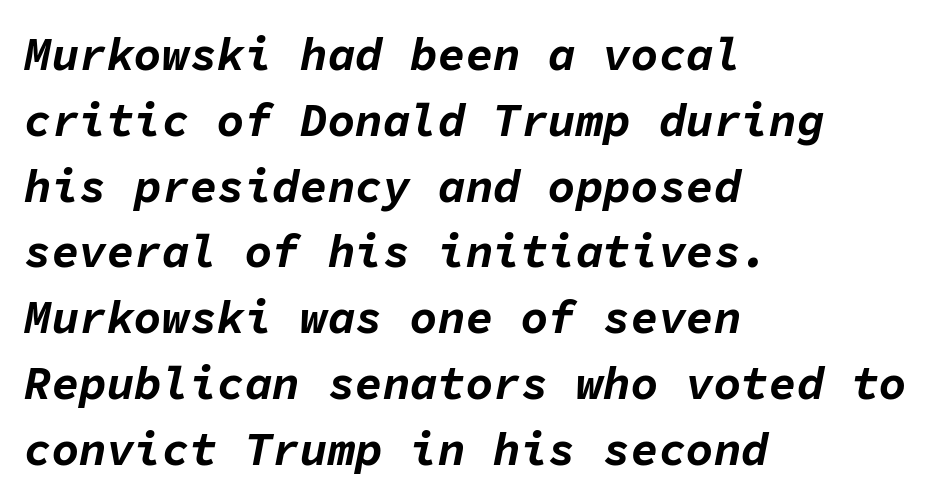
The image shows 46 px bold type, italic (leaning right), monospaced; set left-aligned, normal line spacing (1.43x), normal letter spacing, not underlined; low stroke contrast and a medium x-height.
